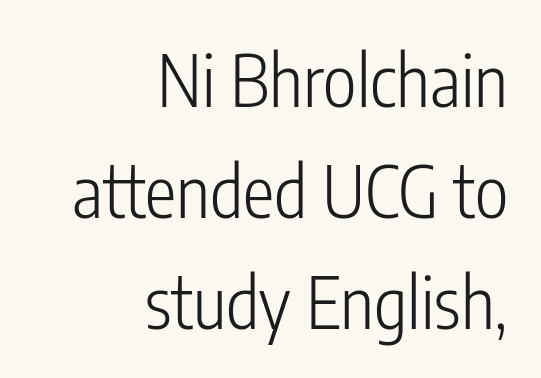
Type style note: lacks serifs. Each new line begins a customary step beneath the previous one. Here the designer chose a conventional face with non-uniform glyph widths. It's the straight-up-and-down kind of type. The rag falls on the left side of this text block. Think standard paragraph weight, or any step lighter than that.
